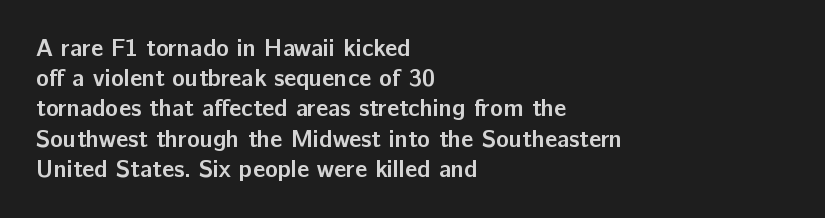
{"italic": "no", "bold": "yes", "underline": "no", "align": "left", "line_spacing": "normal", "line_spacing_ratio": 1.26, "letter_spacing": "normal", "letter_spacing_em": 0.0, "glyph_px": 24}
